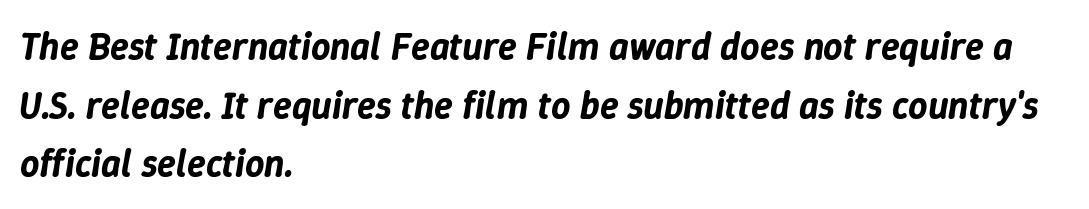
The paragraph has a hard left edge and a soft right edge. The typography opts for an oblique posture over an upright one. Leading matches the norm, producing a regular column. Underline: absent.
